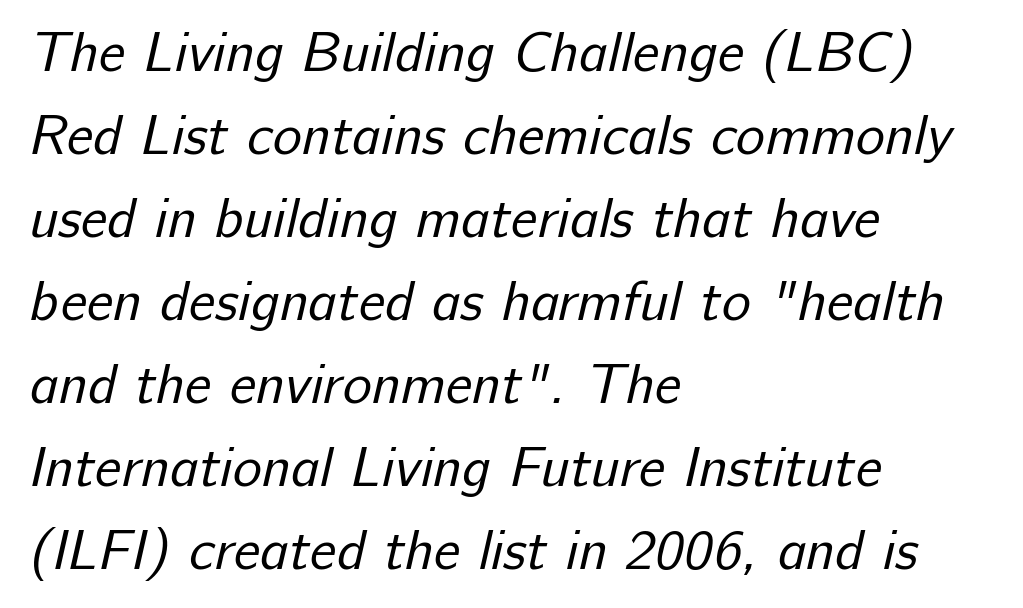
Q: Is the text bold? A: No.
Q: Is the typeface a serif or a sans-serif typeface? A: Sans-serif.
Q: Is the text underlined? A: No.
Q: How is the paragraph aligned? A: Left-aligned.
Q: Is the spacing between letters normal or unusually wide? A: Normal.
Q: Is the spacing between lines tight, normal or loose? A: Normal.
Q: Width (condensed, normal, or wide)? A: Normal.
Q: Stroke contrast? A: Low.
Q: x-height? A: Medium.
Q: Monospaced? A: No.
